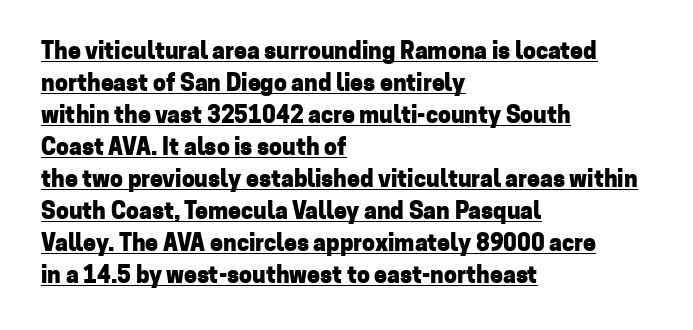
Emphasis by weight is at full strength: bold. Layout note: lines flush left. Students, note that the glyphs here touch the page at normal intervals. The letters stand straight up with perfectly vertical stems. In designer terms, the underline attribute is active on this setting. Successive baselines arrive at the customary interval.
